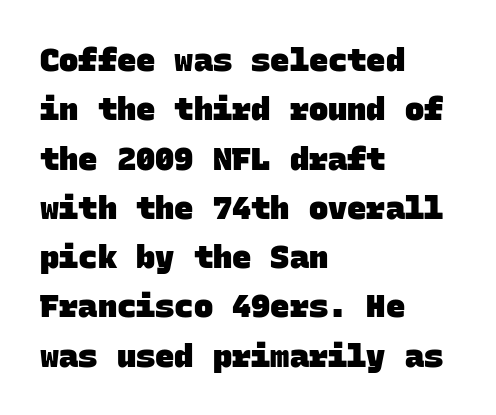
Q: Is the text bold? A: Yes.
Q: Is the typeface a serif or a sans-serif typeface? A: Sans-serif.
Q: Is the text underlined? A: No.
Q: How is the paragraph aligned? A: Left-aligned.
Q: Is the spacing between letters normal or unusually wide? A: Normal.
Q: Is the spacing between lines tight, normal or loose? A: Normal.
Q: Width (condensed, normal, or wide)? A: Normal.
Q: Stroke contrast? A: Low.
Q: x-height? A: Large.
Q: Monospaced? A: Yes.
